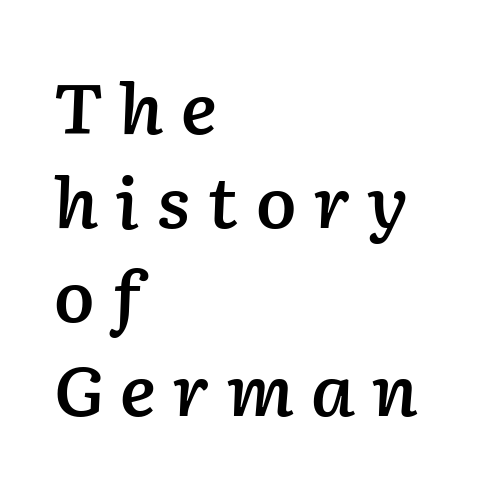
Q: Is the text bold? A: Semi-bold.
Q: Is the text italic (slanted)? A: Yes, it leans right by about 2 degrees.
Q: Is the text underlined? A: No.
Q: How is the paragraph aligned? A: Left-aligned.
Q: Is the spacing between letters normal or unusually wide? A: Unusually wide.
Q: Is the spacing between lines tight, normal or loose? A: Normal.
Q: Width (condensed, normal, or wide)? A: Normal.
Q: Stroke contrast? A: Low.
Q: x-height? A: Medium.
Q: Monospaced? A: No.
